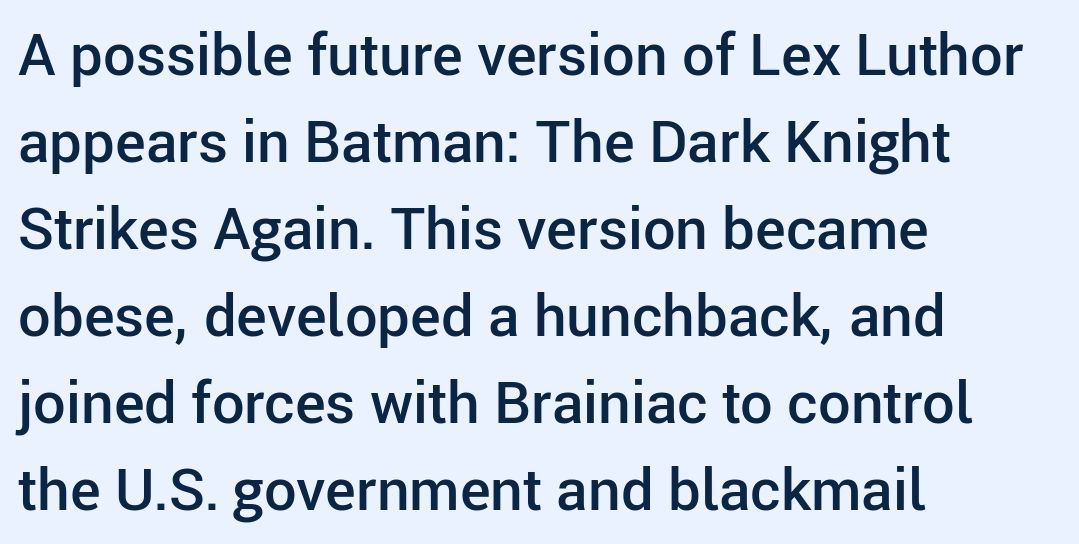
{"serif": "no", "italic": "no", "bold": "semi", "weight": "semibold", "width": "normal", "stroke_contrast": "low", "x_height": "medium", "monospaced": "no", "underline": "no", "align": "left", "line_spacing": "normal", "line_spacing_ratio": 1.5, "letter_spacing": "normal", "letter_spacing_em": 0.0, "glyph_px": 58}
